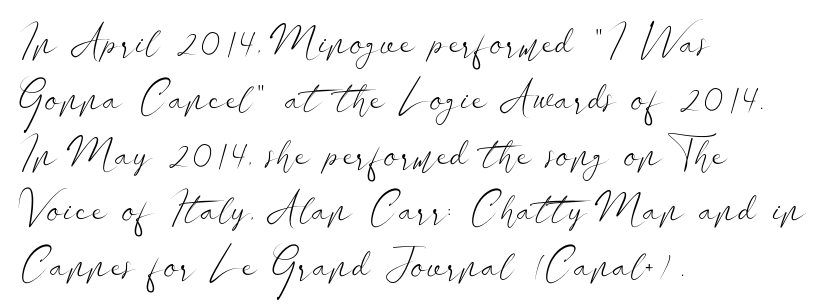
The image shows 41 px light, wide sans-serif type; set left-aligned, normal line spacing (1.36x), normal letter spacing, not underlined; low stroke contrast and a small x-height.
